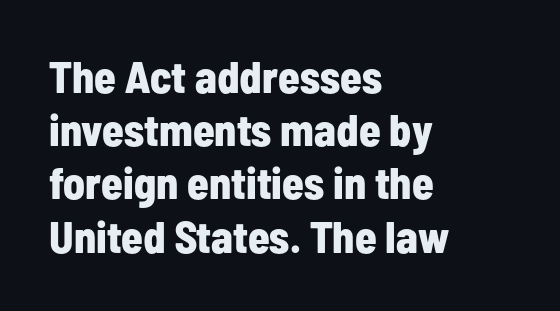
{"serif": "no", "italic": "no", "bold": "yes", "weight": "bold", "width": "condensed", "stroke_contrast": "low", "x_height": "medium", "monospaced": "no", "underline": "no", "align": "left", "line_spacing_ratio": 1.21, "letter_spacing": "normal", "letter_spacing_em": 0.0, "glyph_px": 44}
